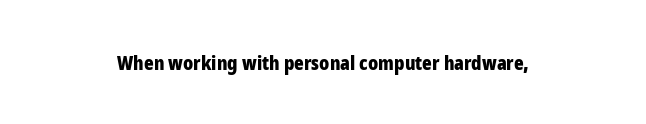
The image shows 20 px bold type, upright; set centered, normal letter spacing, not underlined.
